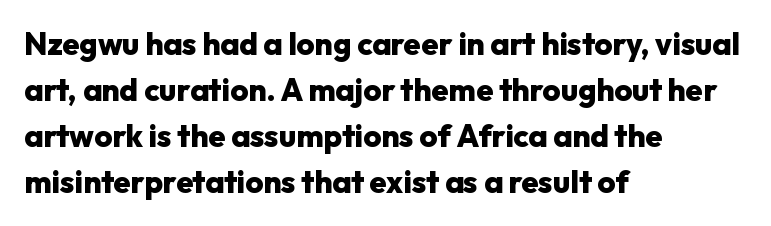
The image shows 31 px heavy sans-serif type, upright; set left-aligned, normal line spacing (1.48x), normal letter spacing, not underlined; low stroke contrast and a medium x-height.
